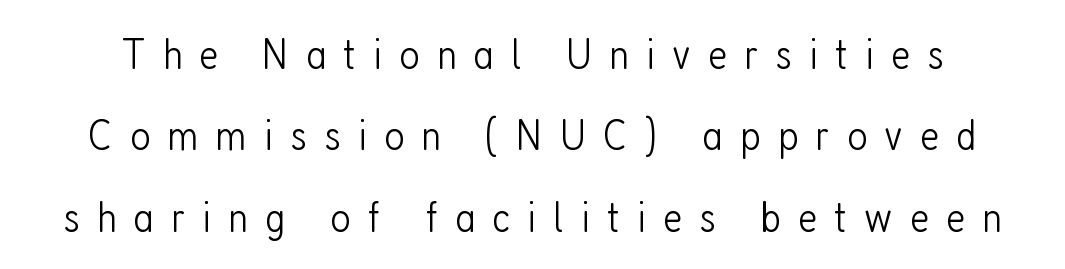
Q: Is the text bold? A: No.
Q: Is the text italic (slanted)? A: No, it is upright.
Q: Is the typeface a serif or a sans-serif typeface? A: Sans-serif.
Q: Is the text underlined? A: No.
Q: Is the spacing between letters normal or unusually wide? A: Unusually wide.
Q: Width (condensed, normal, or wide)? A: Condensed.
Q: Stroke contrast? A: Low.
Q: x-height? A: Medium.
Q: Monospaced? A: No.
